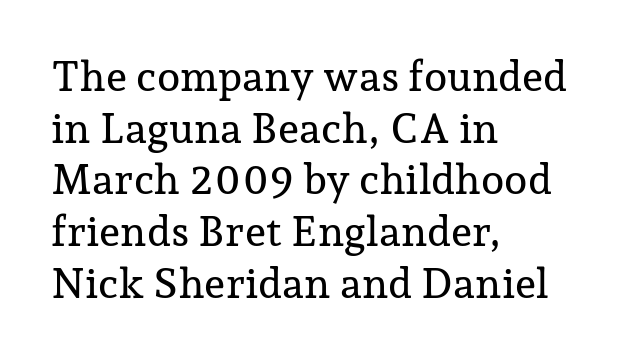
The image shows 42 px serif type, upright; set left-aligned, line spacing 1.23x, normal letter spacing, not underlined; low stroke contrast and a medium x-height.
